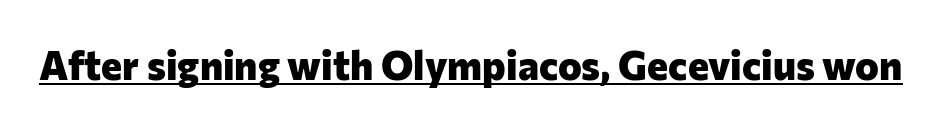
{"serif": "no", "italic": "no", "bold": "yes", "weight": "heavy", "width": "normal", "stroke_contrast": "low", "x_height": "medium", "monospaced": "no", "underline": "yes", "letter_spacing": "normal", "letter_spacing_em": 0.0, "glyph_px": 40}
